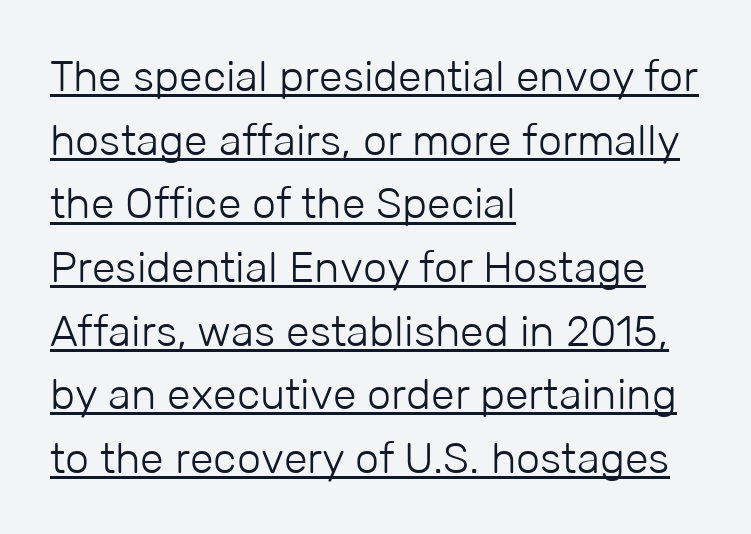
{"serif": "no", "italic": "no", "bold": "no", "weight": "light", "width": "normal", "stroke_contrast": "low", "x_height": "medium", "monospaced": "no", "underline": "yes", "align": "left", "line_spacing": "normal", "line_spacing_ratio": 1.48, "letter_spacing": "normal", "letter_spacing_em": 0.0, "glyph_px": 43}
